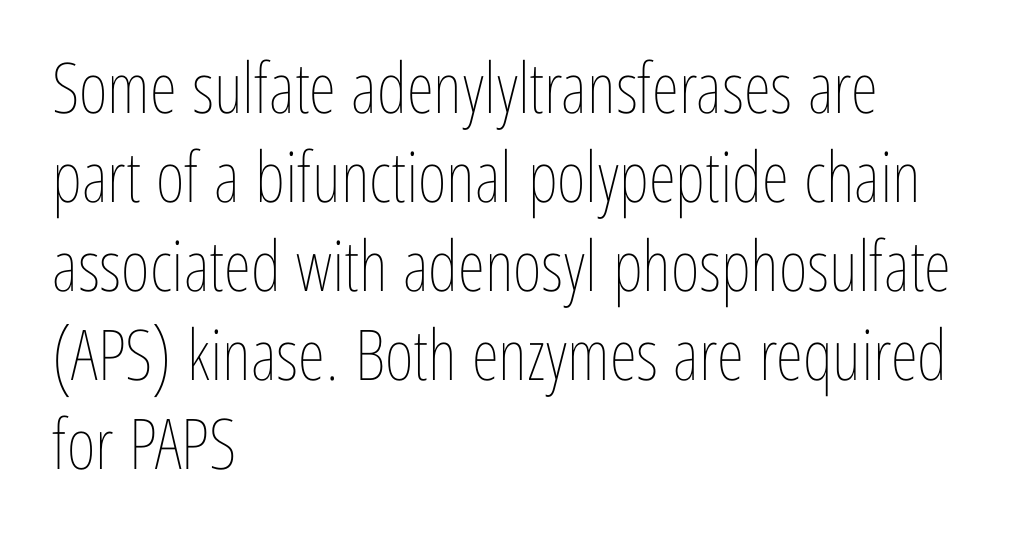
{"italic": "no", "bold": "no", "weight": "thin", "width": "condensed", "stroke_contrast": "low", "x_height": "medium", "monospaced": "no", "underline": "no", "align": "left", "line_spacing": "normal", "line_spacing_ratio": 1.27, "letter_spacing": "normal", "letter_spacing_em": 0.0, "glyph_px": 70}
